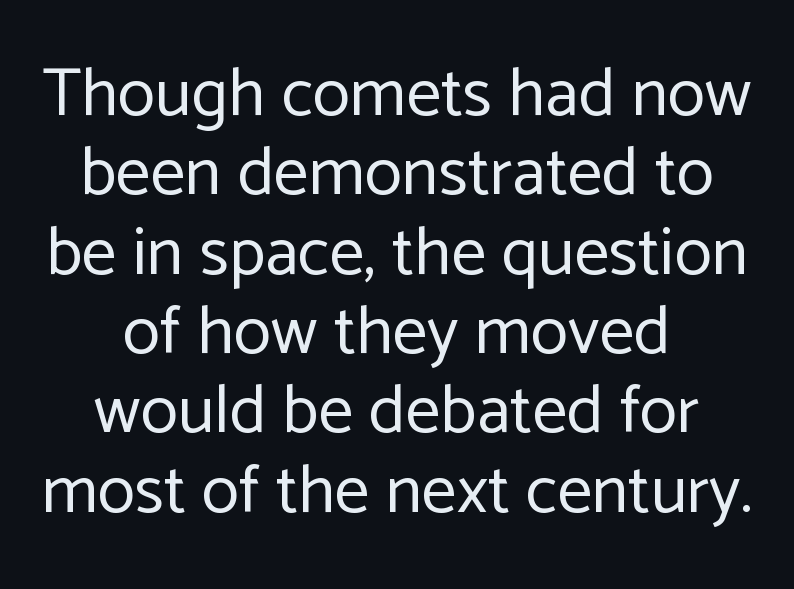
{"serif": "no", "italic": "no", "bold": "no", "weight": "regular", "width": "normal", "stroke_contrast": "low", "x_height": "medium", "monospaced": "no", "underline": "no", "align": "center", "line_spacing": "tight", "line_spacing_ratio": 1.15, "letter_spacing": "normal", "letter_spacing_em": 0.0, "glyph_px": 69}
